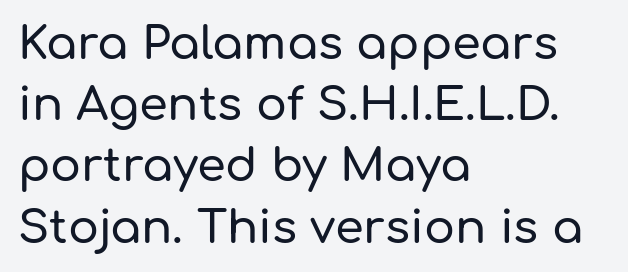
{"serif": "no", "italic": "no", "width": "normal", "stroke_contrast": "low", "x_height": "medium", "monospaced": "no", "underline": "no", "align": "left", "line_spacing": "normal", "line_spacing_ratio": 1.33, "letter_spacing": "normal", "letter_spacing_em": 0.0, "glyph_px": 46}
